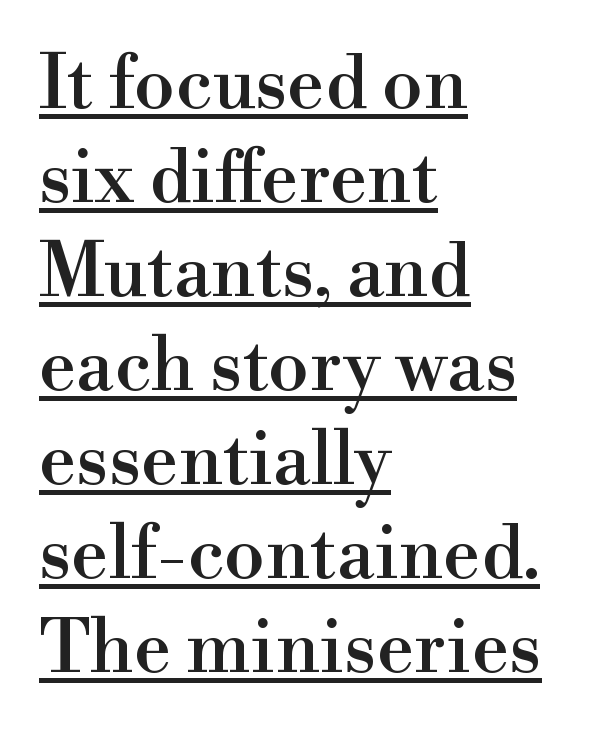
{"serif": "yes", "italic": "no", "width": "normal", "x_height": "small", "monospaced": "no", "underline": "yes", "align": "left", "line_spacing": "normal", "line_spacing_ratio": 1.27, "letter_spacing": "normal", "letter_spacing_em": 0.0, "glyph_px": 74}
